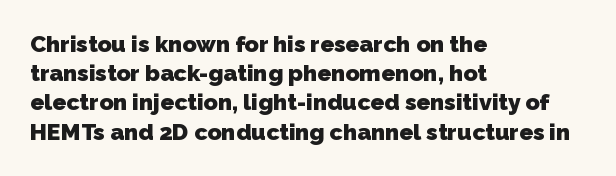
Q: Is the text bold? A: Yes.
Q: Is the text underlined? A: No.
Q: How is the paragraph aligned? A: Left-aligned.
Q: Is the spacing between letters normal or unusually wide? A: Normal.
Q: Is the spacing between lines tight, normal or loose? A: Normal.
